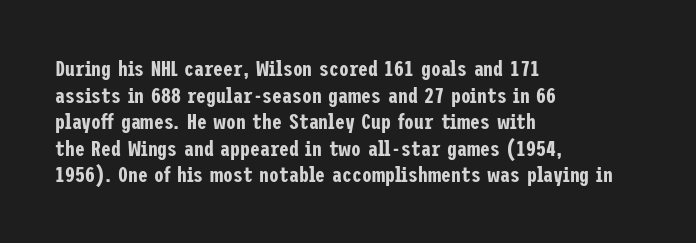
Q: Is the text italic (slanted)? A: No, it is upright.
Q: Is the text underlined? A: No.
Q: How is the paragraph aligned? A: Left-aligned.
Q: Is the spacing between letters normal or unusually wide? A: Normal.
